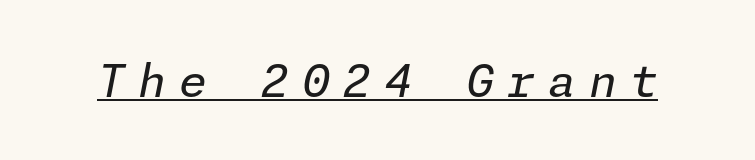
The lettering is marked with a stroke running underneath it. Observe the lean: these are italic letterforms. The letterforms stand isolated, each surrounded by extra space. These glyphs show unthickened strokes, regular width or finer.
